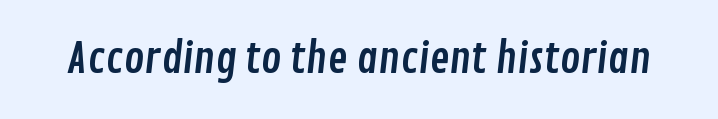
{"serif": "no", "width": "condensed", "stroke_contrast": "low", "x_height": "medium", "monospaced": "no", "underline": "no", "letter_spacing": "normal", "letter_spacing_em": 0.0, "glyph_px": 42}
